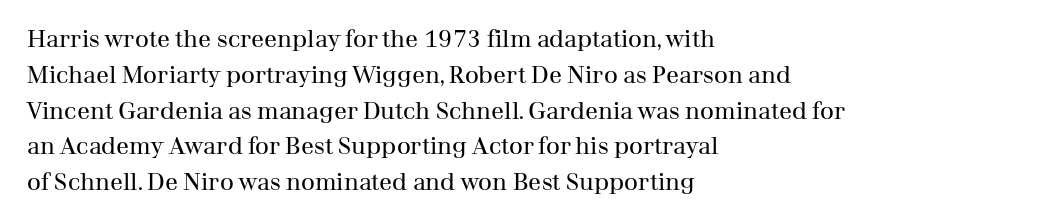
The setting favours the left margin, as ordinary paragraphs usually do. Upright lettering throughout. Letter spacing: default. No chunkiness to these letters — they're not bold.
